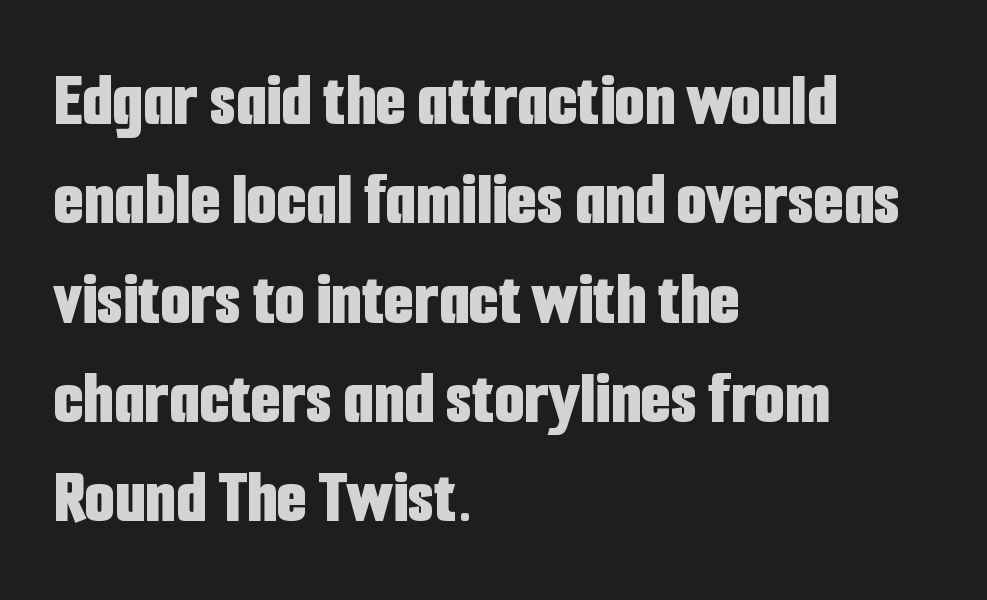
Q: Is the text bold? A: Yes.
Q: Is the text italic (slanted)? A: No, it is upright.
Q: Is the typeface a serif or a sans-serif typeface? A: Sans-serif.
Q: Is the text underlined? A: No.
Q: How is the paragraph aligned? A: Left-aligned.
Q: Is the spacing between letters normal or unusually wide? A: Normal.
Q: Is the spacing between lines tight, normal or loose? A: Normal.
Q: Width (condensed, normal, or wide)? A: Condensed.
Q: Stroke contrast? A: Low.
Q: x-height? A: Medium.
Q: Monospaced? A: No.
